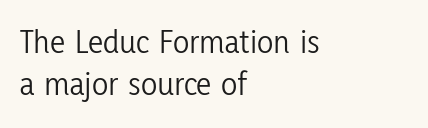
Is this a fixed-width face? No — the glyphs have proportional, varying widths. Honestly, the letter spacing is just normal — you wouldn't notice it. Ascenders rise straight up at ninety degrees. Vertical stems look standard width or narrower in stroke. Classification — sans serif. The lines are quadded left.
